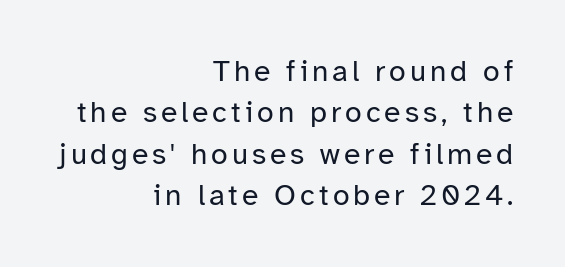
Q: Is the text bold? A: No.
Q: Is the text italic (slanted)? A: No, it is upright.
Q: Is the typeface a serif or a sans-serif typeface? A: Sans-serif.
Q: Is the text underlined? A: No.
Q: How is the paragraph aligned? A: Right-aligned.
Q: Is the spacing between lines tight, normal or loose? A: Normal.
Q: Width (condensed, normal, or wide)? A: Normal.
Q: Stroke contrast? A: Low.
Q: x-height? A: Medium.
Q: Monospaced? A: No.
